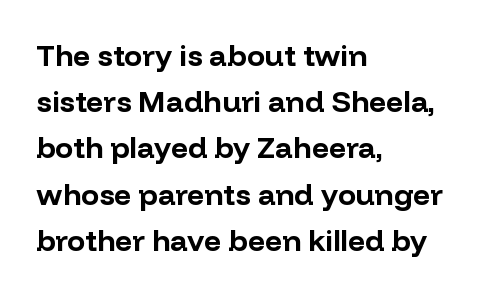
Q: Is the text bold? A: Yes.
Q: Is the text italic (slanted)? A: No, it is upright.
Q: Is the typeface a serif or a sans-serif typeface? A: Sans-serif.
Q: Is the text underlined? A: No.
Q: How is the paragraph aligned? A: Left-aligned.
Q: Is the spacing between letters normal or unusually wide? A: Normal.
Q: Is the spacing between lines tight, normal or loose? A: Normal.
Q: Width (condensed, normal, or wide)? A: Normal.
Q: Stroke contrast? A: Low.
Q: x-height? A: Medium.
Q: Monospaced? A: No.
